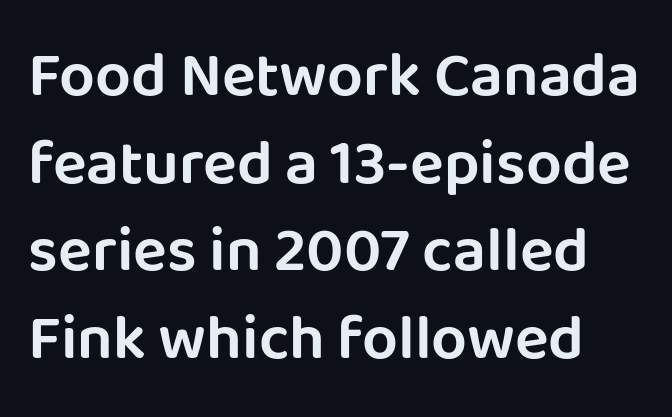
The zone under the glyphs is completely vacant. This sample has the flowing, uneven cadence of proportional lettering. Nobody touched the tracking dial on this one. Italic? Not at all — the glyphs are vertical.
